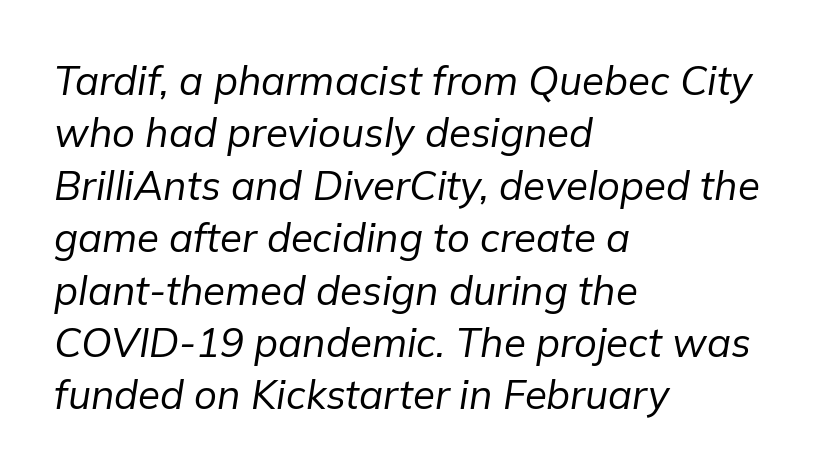
Q: Is the text bold? A: No.
Q: Is the text italic (slanted)? A: Yes, it leans right by about 9 degrees.
Q: Is the text underlined? A: No.
Q: How is the paragraph aligned? A: Left-aligned.
Q: Is the spacing between letters normal or unusually wide? A: Normal.
Q: Is the spacing between lines tight, normal or loose? A: Normal.
Q: Width (condensed, normal, or wide)? A: Normal.
Q: Stroke contrast? A: Low.
Q: x-height? A: Medium.
Q: Monospaced? A: No.
